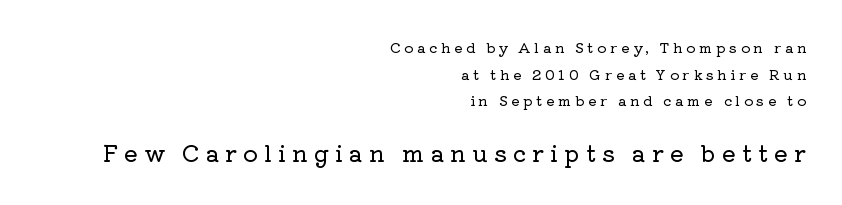
A great deal of white space separates one row of letters from the next. No italicization has been applied; the sample stays upright. The following chunk of copy outweighs the initial chunk in type size. If you drew a ruler down the right edge, every line would touch it. Someone cranked the tracking dial way up on this one. Has an underline been added? It has not.
